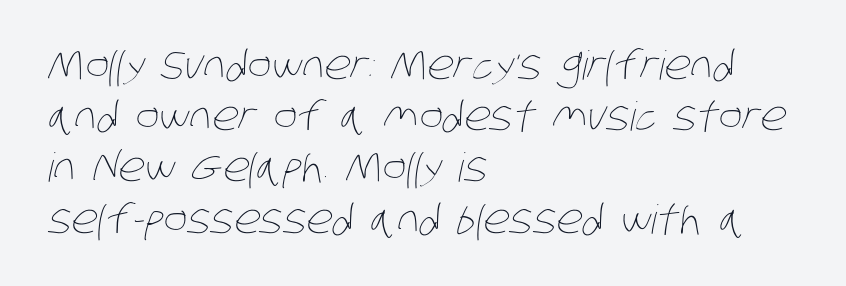
{"bold": "no", "weight": "thin", "width": "condensed", "stroke_contrast": "low", "x_height": "large", "monospaced": "no", "underline": "no", "align": "left", "line_spacing": "normal", "line_spacing_ratio": 1.28, "letter_spacing": "normal", "letter_spacing_em": 0.0, "glyph_px": 40}
